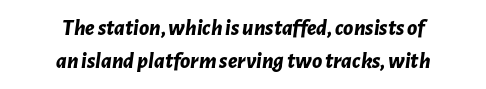
The image shows 23 px bold type, italic (leaning right); set centered, normal line spacing (1.43x), normal letter spacing, not underlined.
